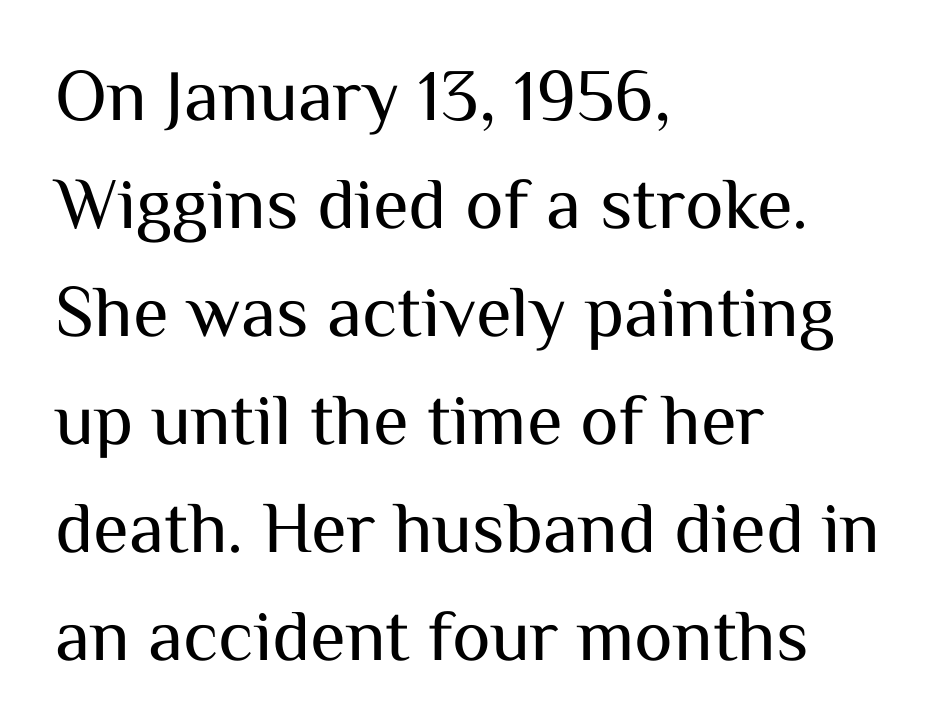
A student would call this left alignment; a typographer would say flush left, rag right. Do the characters align in a grid? No, the font is proportional. Regarding serifs, this sample does without them. Stem width sits at or under what a default text font uses. The type sits square on the baseline with zero lean. Check the space under the baseline: it is left empty.
